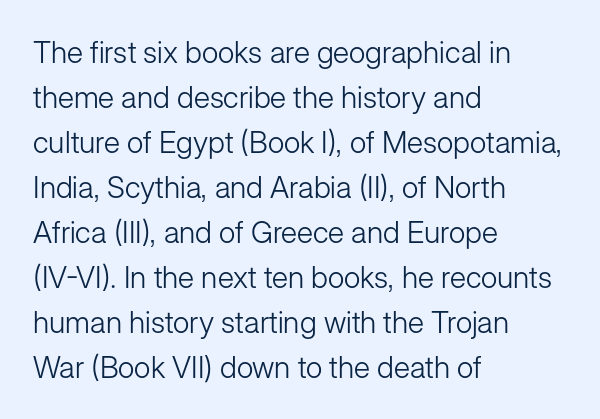
{"serif": "no", "italic": "no", "bold": "no", "weight": "light", "width": "normal", "stroke_contrast": "low", "x_height": "medium", "monospaced": "no", "underline": "no", "align": "left", "line_spacing": "normal", "line_spacing_ratio": 1.5, "letter_spacing": "normal", "letter_spacing_em": 0.0, "glyph_px": 30}
